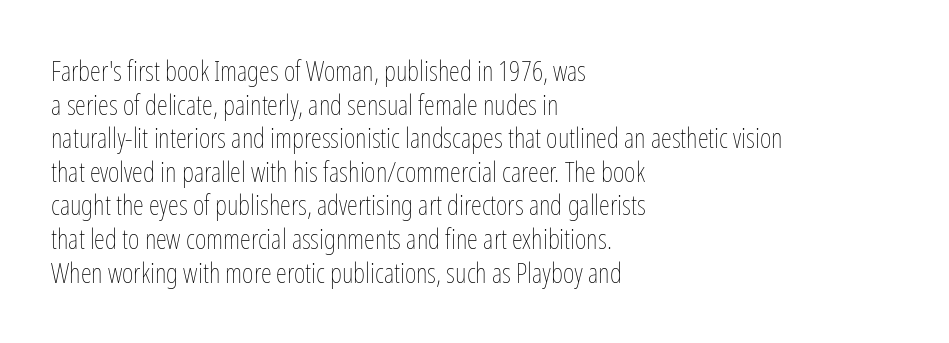
Note the varied advance widths — an 'i' is clearly narrower than an 'm'. Compared with a centered layout, this one pins lines to the left instead. Is the letter spacing exaggerated? No — it looks like the ordinary default. Quick note: underline off. On a weight scale, this lands at 450 or below. The font's upright variant was chosen for this text.
